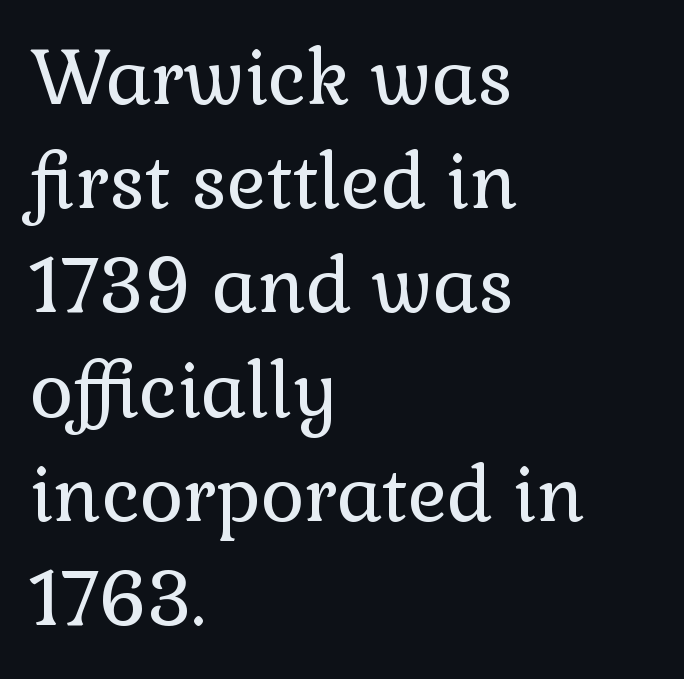
Q: Is the text bold? A: No.
Q: Is the text italic (slanted)? A: No, it is upright.
Q: Is the typeface a serif or a sans-serif typeface? A: Serif.
Q: Is the text underlined? A: No.
Q: How is the paragraph aligned? A: Left-aligned.
Q: Is the spacing between letters normal or unusually wide? A: Normal.
Q: Is the spacing between lines tight, normal or loose? A: Normal.
Q: Width (condensed, normal, or wide)? A: Normal.
Q: x-height? A: Medium.
Q: Monospaced? A: No.
